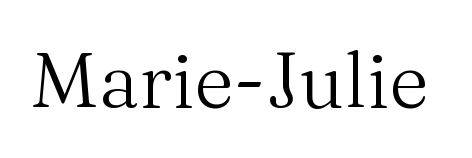
{"serif": "yes", "italic": "no", "bold": "no", "weight": "regular", "width": "normal", "stroke_contrast": "medium", "x_height": "medium", "monospaced": "no", "underline": "no", "letter_spacing": "normal", "letter_spacing_em": 0.0, "glyph_px": 77}
